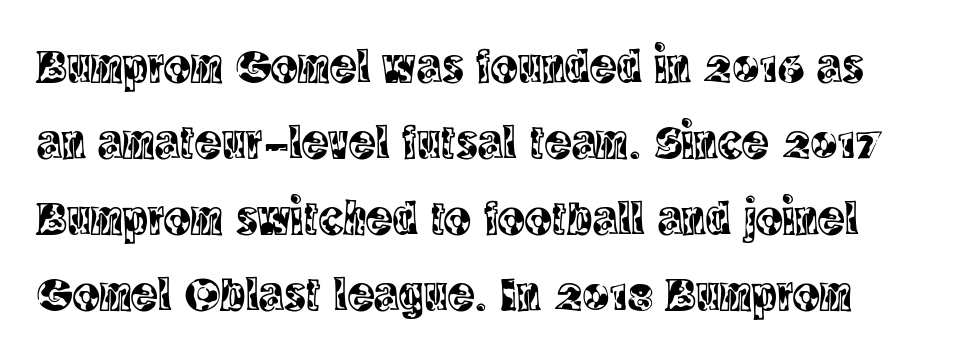
Q: Is the text italic (slanted)? A: No, it is upright.
Q: Is the typeface a serif or a sans-serif typeface? A: Serif.
Q: Is the text underlined? A: No.
Q: Is the spacing between letters normal or unusually wide? A: Normal.
Q: Is the spacing between lines tight, normal or loose? A: Normal.
Q: Width (condensed, normal, or wide)? A: Condensed.
Q: x-height? A: Large.
Q: Monospaced? A: No.
